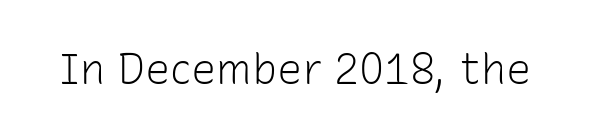
Q: Is the text bold? A: No.
Q: Is the text italic (slanted)? A: No, it is upright.
Q: Is the typeface a serif or a sans-serif typeface? A: Sans-serif.
Q: Is the text underlined? A: No.
Q: Is the spacing between letters normal or unusually wide? A: Normal.
Q: Width (condensed, normal, or wide)? A: Normal.
Q: Stroke contrast? A: Low.
Q: x-height? A: Medium.
Q: Monospaced? A: No.
